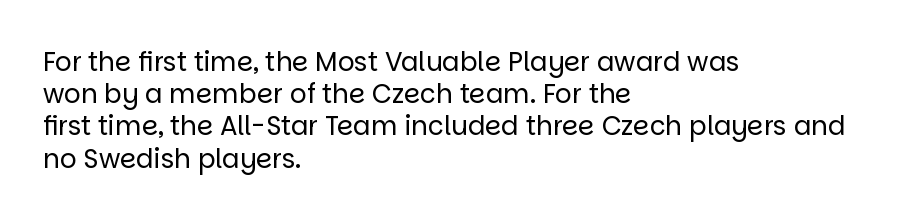
Q: Is the text bold? A: No.
Q: Is the text italic (slanted)? A: No, it is upright.
Q: Is the text underlined? A: No.
Q: How is the paragraph aligned? A: Left-aligned.
Q: Is the spacing between letters normal or unusually wide? A: Normal.
